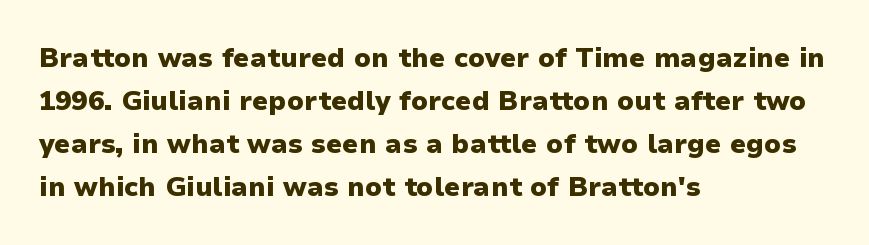
Typesetter's note: full bold, strokes at maximum text heaviness. Quick note: interline space is typical. Compared with a centered layout, this one pins lines to the left instead. Tall strokes in this sample are plumb rather than angled. The tracking reads as untouched default to a designer's eye. Has an underline been added? It has not.
